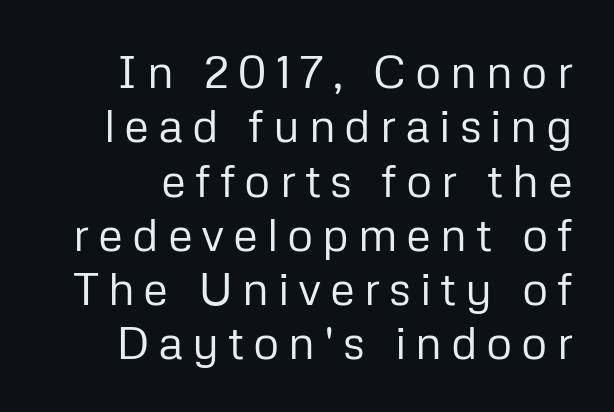
Q: Is the text bold? A: No.
Q: Is the text italic (slanted)? A: No, it is upright.
Q: Is the typeface a serif or a sans-serif typeface? A: Sans-serif.
Q: Is the text underlined? A: No.
Q: Width (condensed, normal, or wide)? A: Normal.
Q: Stroke contrast? A: Low.
Q: x-height? A: Medium.
Q: Monospaced? A: No.
